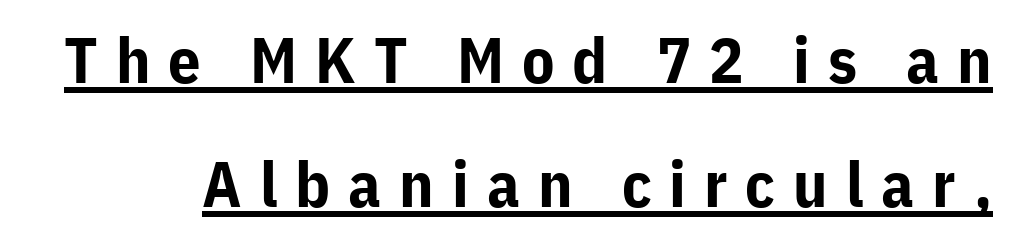
{"serif": "no", "italic": "no", "bold": "yes", "weight": "bold", "width": "normal", "stroke_contrast": "low", "x_height": "medium", "monospaced": "no", "underline": "yes", "line_spacing": "loose", "line_spacing_ratio": 1.93, "letter_spacing": "wide", "letter_spacing_em": 0.28, "glyph_px": 64}
